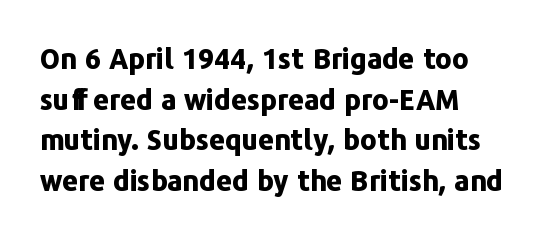
{"serif": "no", "italic": "no", "bold": "yes", "weight": "bold", "width": "normal", "stroke_contrast": "low", "x_height": "medium", "monospaced": "no", "underline": "no", "align": "left", "line_spacing": "normal", "line_spacing_ratio": 1.45, "letter_spacing": "normal", "letter_spacing_em": 0.0, "glyph_px": 28}
